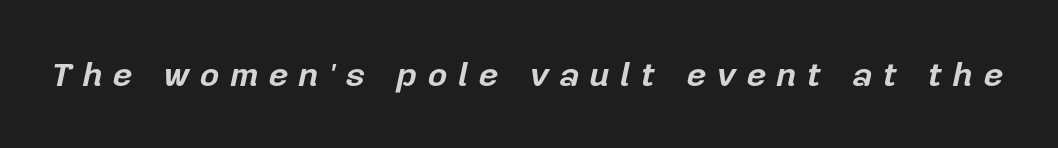
The image shows 34 px bold type, italic (leaning right); set unusually wide letter spacing (+0.31 em), not underlined; low stroke contrast and a medium x-height.
